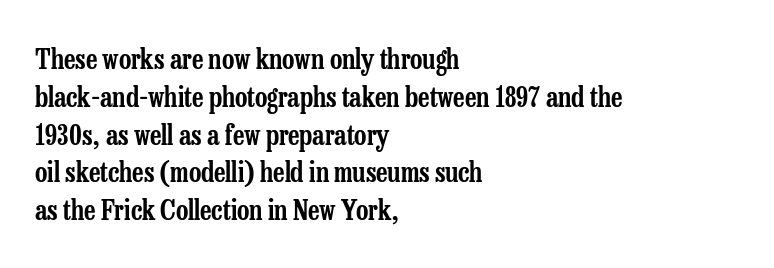
{"italic": "no", "underline": "no", "align": "left", "line_spacing": "normal", "line_spacing_ratio": 1.4, "letter_spacing": "normal", "letter_spacing_em": 0.0, "glyph_px": 27}
